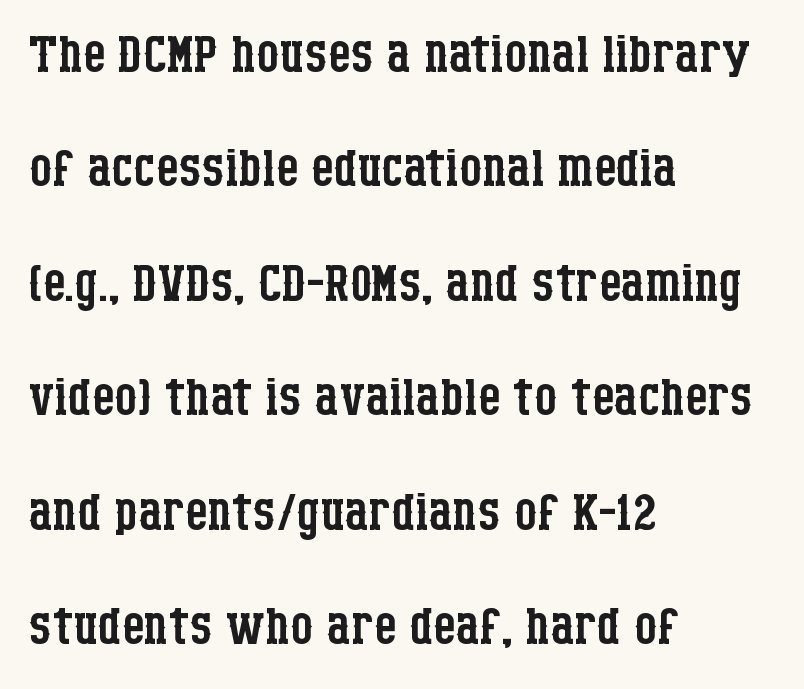
The image shows 72 px regular-weight, condensed serif type, upright; set left-aligned, normal line spacing (1.59x), normal letter spacing, not underlined; low stroke contrast and a large x-height.
